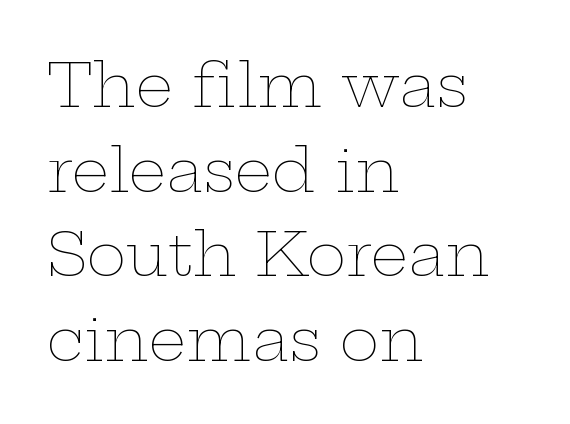
The image shows 60 px thin, wide type, upright; set left-aligned, normal line spacing (1.41x), normal letter spacing, not underlined; low stroke contrast and a medium x-height.
